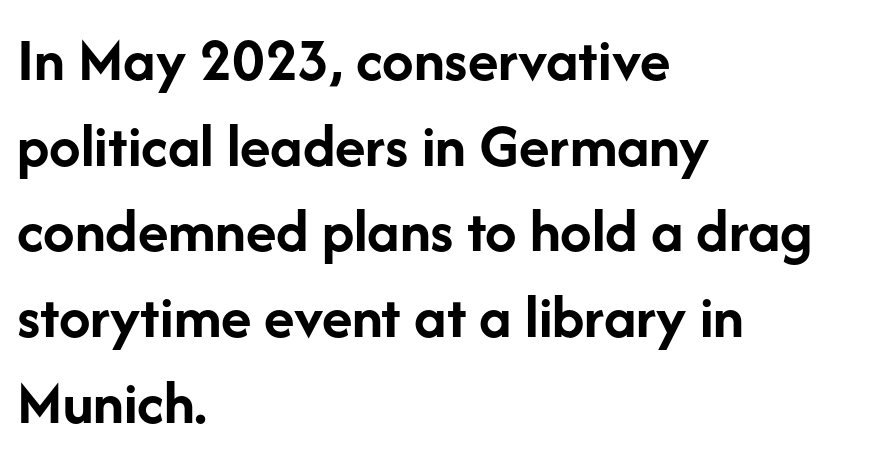
Weight: bold. Tracking here is standard; glyphs follow each other at the usual distance. Type style note: lacks serifs. Descenders hang freely into open space.
